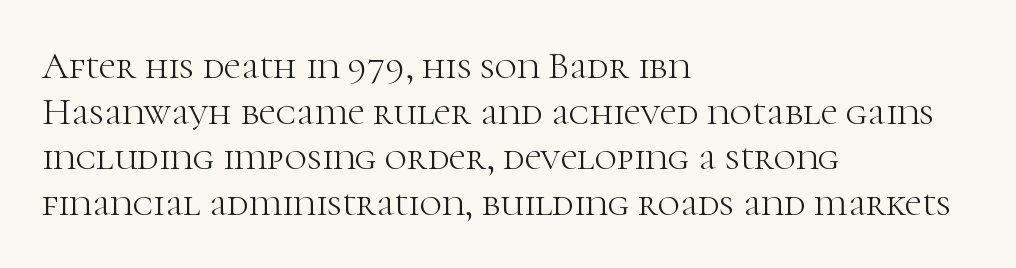
Q: Is the text bold? A: No.
Q: Is the text italic (slanted)? A: No, it is upright.
Q: Is the typeface a serif or a sans-serif typeface? A: Serif.
Q: Is the text underlined? A: No.
Q: How is the paragraph aligned? A: Left-aligned.
Q: Is the spacing between letters normal or unusually wide? A: Normal.
Q: Width (condensed, normal, or wide)? A: Normal.
Q: Stroke contrast? A: High.
Q: x-height? A: Medium.
Q: Monospaced? A: No.
